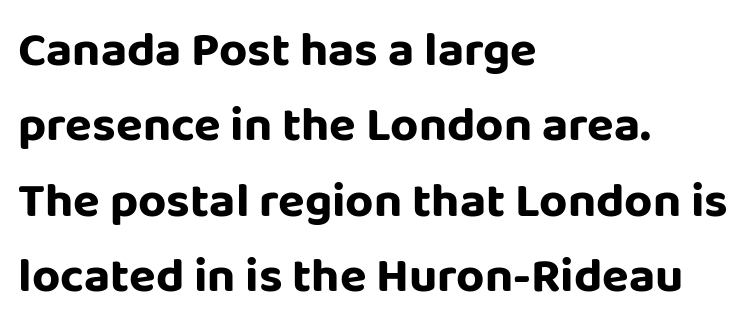
Q: Is the text italic (slanted)? A: No, it is upright.
Q: Is the typeface a serif or a sans-serif typeface? A: Sans-serif.
Q: Is the text underlined? A: No.
Q: How is the paragraph aligned? A: Left-aligned.
Q: Is the spacing between letters normal or unusually wide? A: Normal.
Q: Is the spacing between lines tight, normal or loose? A: Normal.
Q: Width (condensed, normal, or wide)? A: Normal.
Q: Stroke contrast? A: Low.
Q: x-height? A: Large.
Q: Monospaced? A: No.
